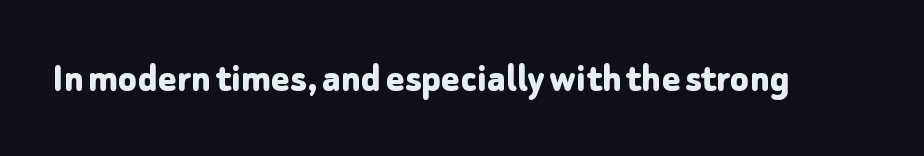
I'd call this a sans setting — the letters go barefoot. It's the straight-up-and-down kind of type. This rendering leaves character spacing at its baseline value. The face used here is proportionally spaced, like ordinary book or web type. Heft: maximum for text — a bold. Clear beneath every line of the passage.
